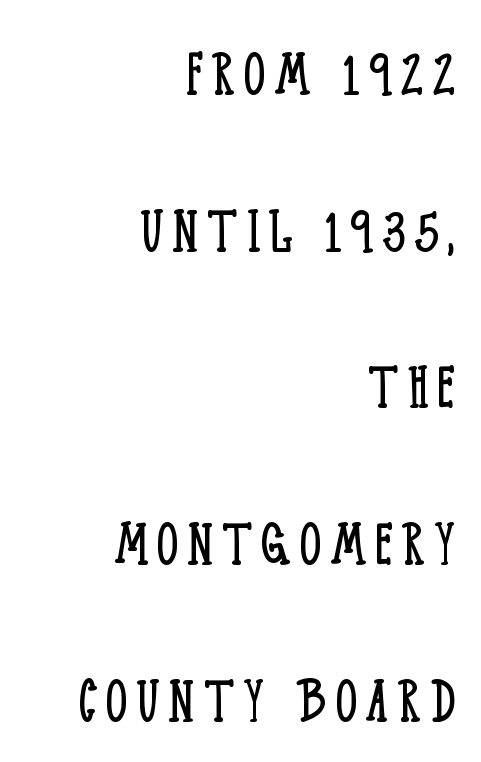
The image shows 69 px light, condensed serif type, upright; set right-aligned, loose line spacing (2.27x), not underlined; low stroke contrast and a large x-height.
